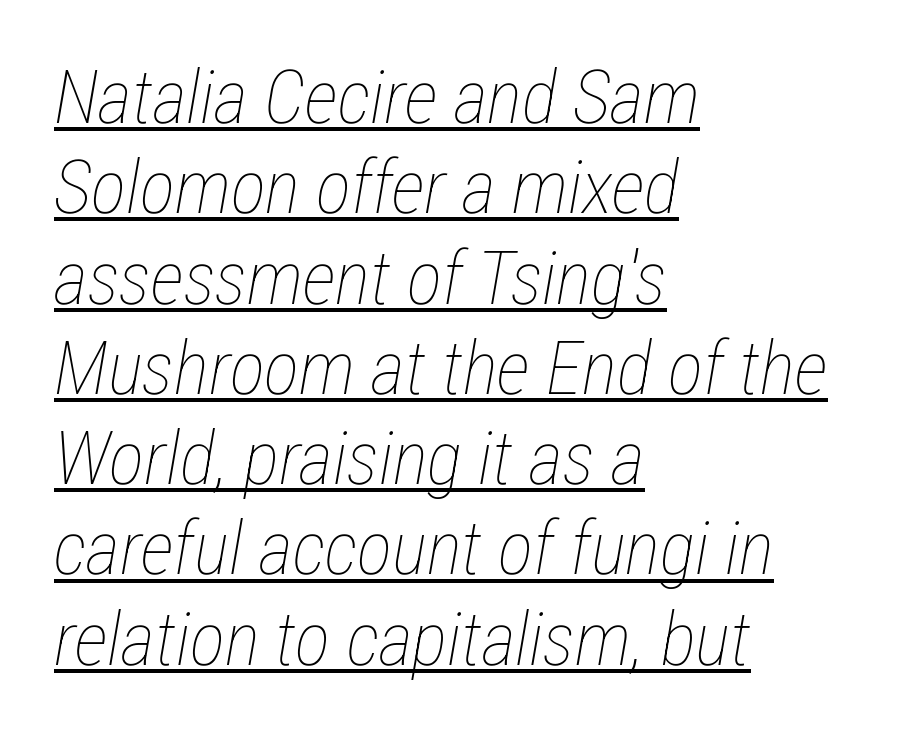
Vertical stems look standard width or narrower in stroke. In terms of posture, this sample is oblique. The tracking reads as untouched default to a designer's eye. One-word summary of the alignment: left. The lettering is marked with a stroke running underneath it.
